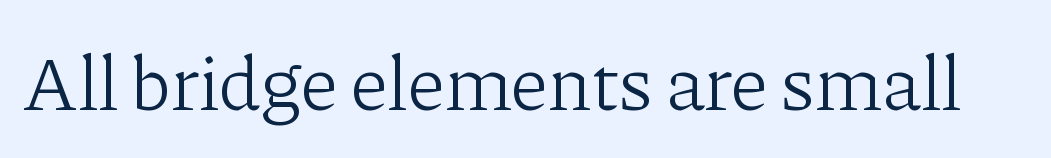
{"serif": "yes", "italic": "no", "bold": "no", "weight": "light", "width": "normal", "stroke_contrast": "low", "x_height": "medium", "monospaced": "no", "underline": "no", "letter_spacing": "normal", "letter_spacing_em": 0.0, "glyph_px": 78}
